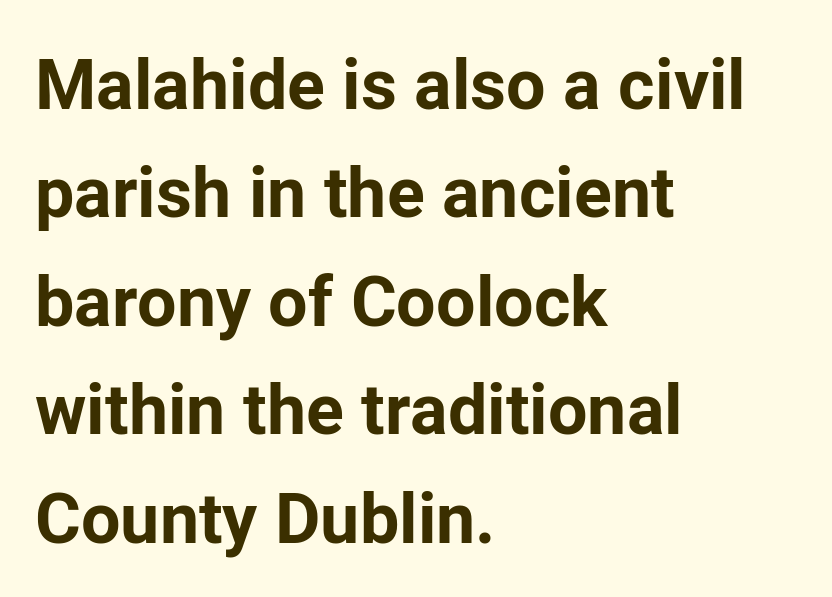
Regarding serifs, this sample does without them. Emphasis by weight is at full strength: bold. Rule under the text: the space is simply empty. Do the characters align in a grid? No, the font is proportional. The rendering uses a moderate line-height, typical for paragraphs. Every stem runs plumb, perpendicular to the baseline.
